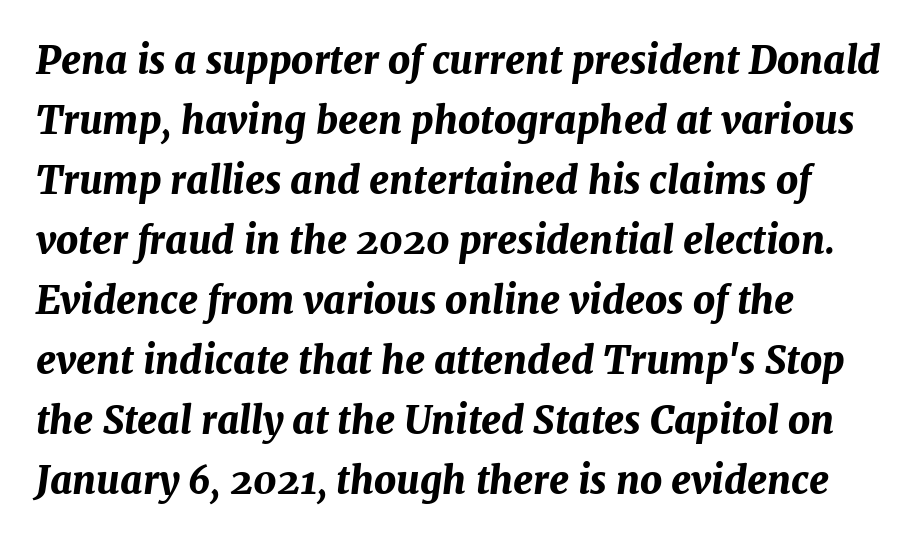
Q: Is the text bold? A: Yes.
Q: Is the text italic (slanted)? A: Yes, it leans right by about 7 degrees.
Q: Is the text underlined? A: No.
Q: How is the paragraph aligned? A: Left-aligned.
Q: Is the spacing between letters normal or unusually wide? A: Normal.
Q: Is the spacing between lines tight, normal or loose? A: Normal.
Q: Width (condensed, normal, or wide)? A: Normal.
Q: Stroke contrast? A: Medium.
Q: x-height? A: Medium.
Q: Monospaced? A: No.
